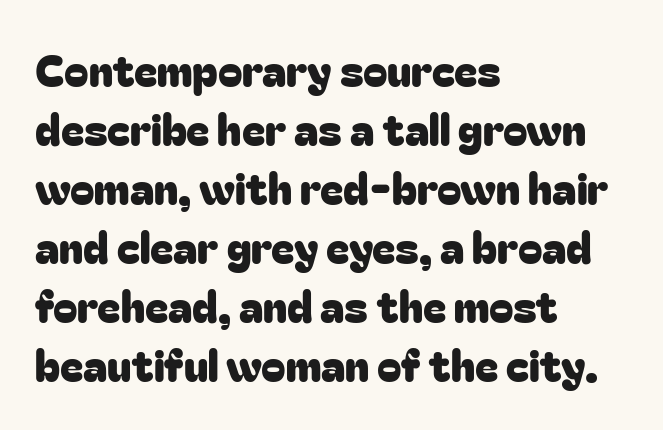
{"serif": "no", "italic": "no", "width": "normal", "stroke_contrast": "low", "x_height": "medium", "monospaced": "no", "underline": "no", "align": "left", "line_spacing": "normal", "line_spacing_ratio": 1.34, "letter_spacing": "normal", "letter_spacing_em": 0.0, "glyph_px": 44}
